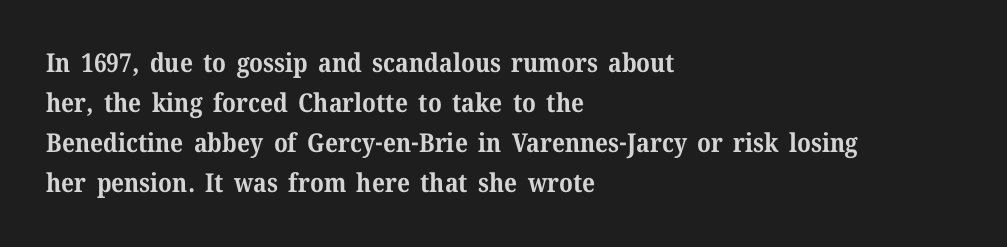
The letterforms sit shoulder to shoulder at normal distance. If you measured baseline to baseline, you'd find a middling distance. The specimen omits any rule beneath the text block's lines. These lines stack with their left ends in a neat column.
